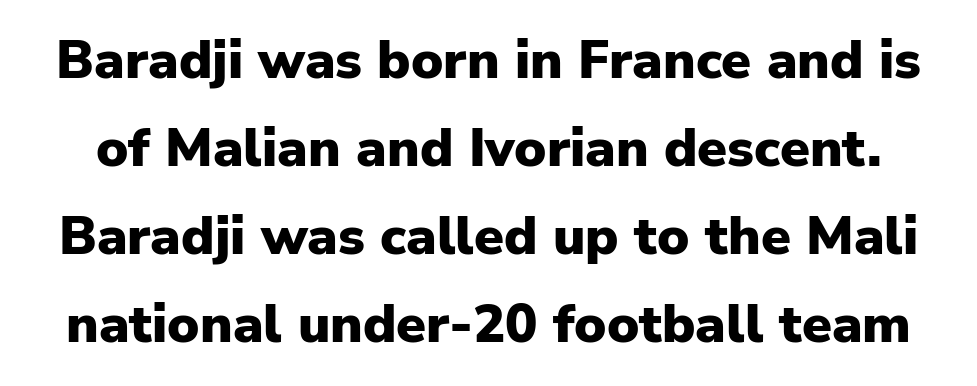
One glance says typical: line gaps are just what's usual. Descenders are the only things crossing below the line. Between one letter and the next there's only the usual sliver of space. The letters carry no serifs — their stems end cleanly without finishing strokes. The rendering uses natural spacing where letterforms have individual widths. Nope, not italic — everything's standing straight.
